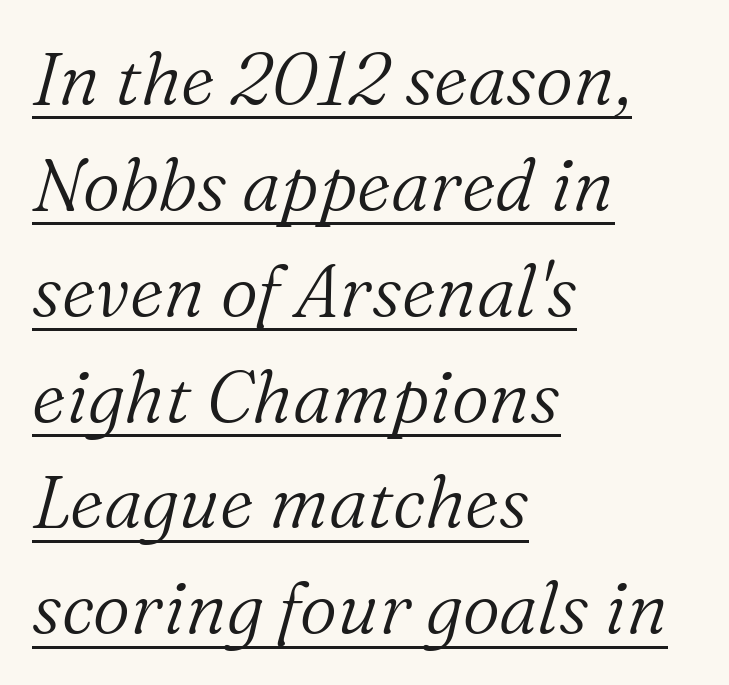
The image shows 73 px light serif type, italic (leaning right); set left-aligned, normal line spacing (1.45x), normal letter spacing, underlined; medium stroke contrast and a medium x-height.
